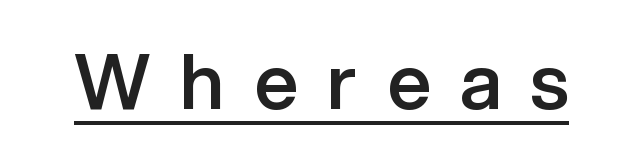
The rendering uses natural spacing where letterforms have individual widths. A continuous stroke trails under the words, as in a hyperlink. These lines carry some extra weight — a demibold, not a full bold. Note: no serifs on the glyphs. Loose tracking; the words dissolve into strings of separated letters. Notice how the stems are strictly vertical — no italics here.
